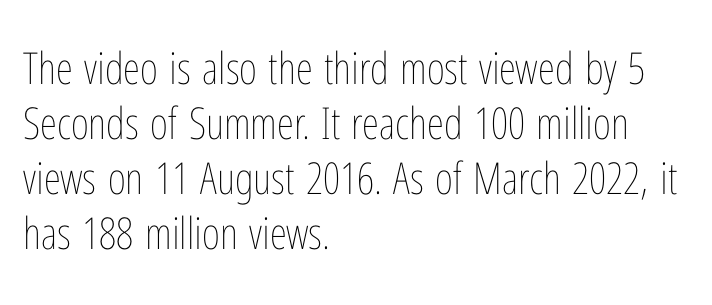
The image shows 44 px thin, condensed type, upright; set left-aligned, normal line spacing (1.25x), normal letter spacing, not underlined; low stroke contrast and a medium x-height.
